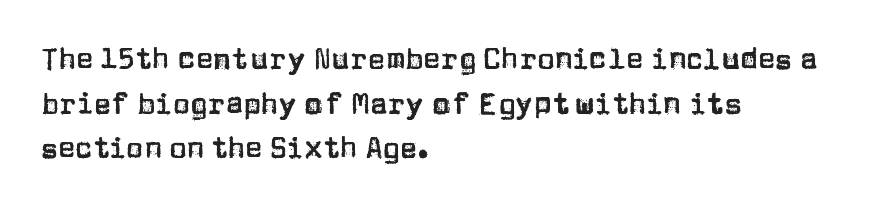
The image shows 29 px sans-serif type, upright; set left-aligned, normal line spacing (1.54x), normal letter spacing, not underlined; low stroke contrast and a large x-height.
